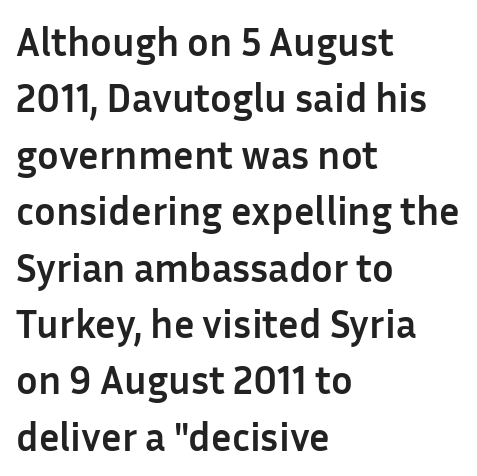
Teacher's note: observe the even left margin — that is flush-left alignment. Strokes here are thick enough to call this a true bold. Character widths vary here, with narrow letters taking less room than wide ones. Quick note: not italic, upright. Regarding serifs, this sample does without them.
